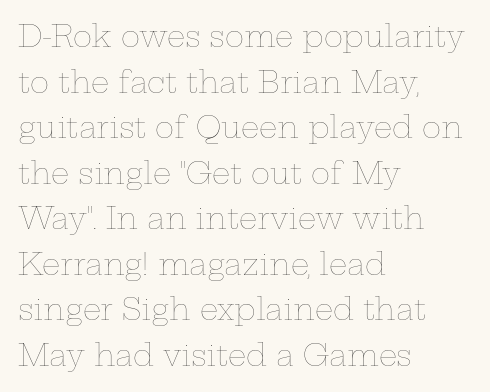
The image shows 29 px thin, wide type, upright; set left-aligned, normal line spacing (1.57x), normal letter spacing, not underlined; low stroke contrast and a medium x-height.
